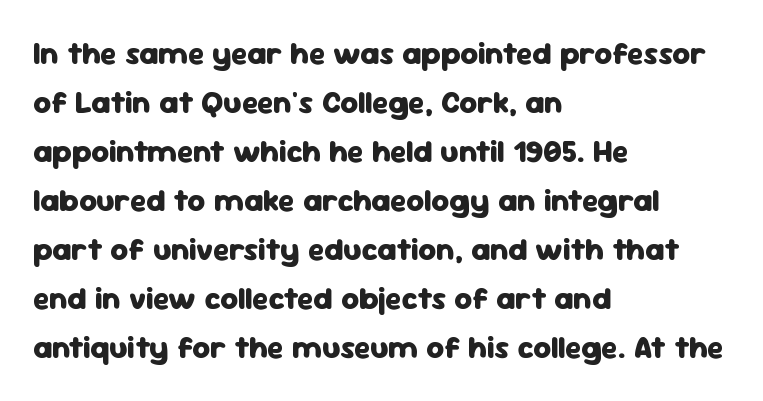
Q: Is the text bold? A: Yes.
Q: Is the text italic (slanted)? A: No, it is upright.
Q: Is the typeface a serif or a sans-serif typeface? A: Sans-serif.
Q: Is the text underlined? A: No.
Q: How is the paragraph aligned? A: Left-aligned.
Q: Is the spacing between letters normal or unusually wide? A: Normal.
Q: Is the spacing between lines tight, normal or loose? A: Normal.
Q: Width (condensed, normal, or wide)? A: Normal.
Q: Stroke contrast? A: Low.
Q: x-height? A: Medium.
Q: Monospaced? A: No.
